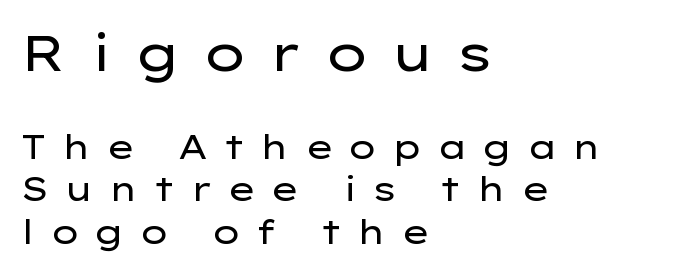
Q: Is the text bold? A: No.
Q: Is the text italic (slanted)? A: No, it is upright.
Q: Is the typeface a serif or a sans-serif typeface? A: Sans-serif.
Q: Is the text underlined? A: No.
Q: How is the paragraph aligned? A: Left-aligned.
Q: Is the spacing between letters normal or unusually wide? A: Unusually wide.
Q: Is the spacing between lines tight, normal or loose? A: Normal.
Q: Which block of text is set in a larger size, the first (top) or the second (bottom)? A: The first (top) one.
Q: Width (condensed, normal, or wide)? A: Wide.
Q: Stroke contrast? A: Low.
Q: x-height? A: Medium.
Q: Monospaced? A: No.
